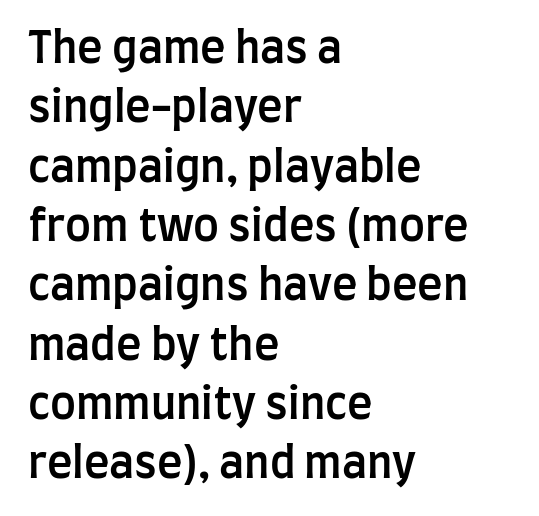
The image shows 43 px semibold, condensed sans-serif type, upright; set left-aligned, normal line spacing (1.38x), normal letter spacing, not underlined; low stroke contrast and a large x-height.
